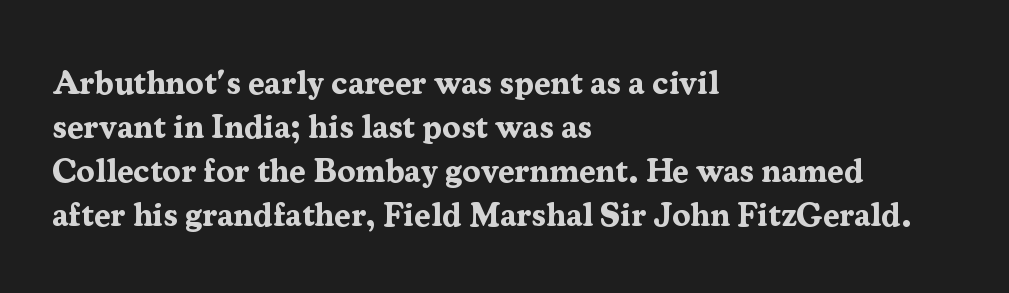
This rendering features lettering with no underline. This sample is left-justified, so line endings fall wherever the words run out. Varying glyph widths throughout — classic text-font behaviour. Italic? Not at all — the glyphs are vertical. The gaps between neighbouring characters are ordinary and unremarkable.
